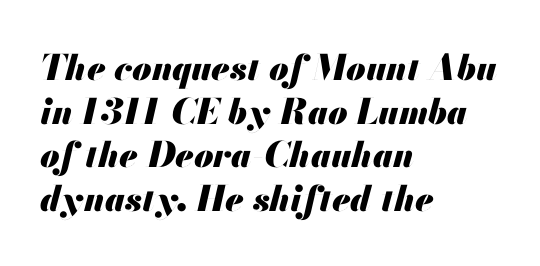
{"italic": "yes", "lean": "right", "slant_degrees": 13, "bold": "yes", "weight": "heavy", "width": "normal", "stroke_contrast": "medium", "x_height": "small", "monospaced": "no", "underline": "no", "align": "left", "line_spacing": "normal", "line_spacing_ratio": 1.25, "letter_spacing": "normal", "letter_spacing_em": 0.0, "glyph_px": 35}
